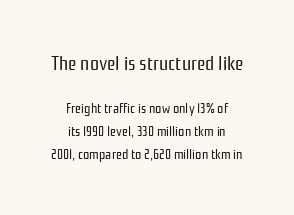
Ink coverage per letter is moderate at most. Each new line begins a customary step beneath the previous one. Style check: upright. Honestly, the letter spacing is just normal — you wouldn't notice it. Is the lower block the larger one? No — the upper block carries the bigger type.
